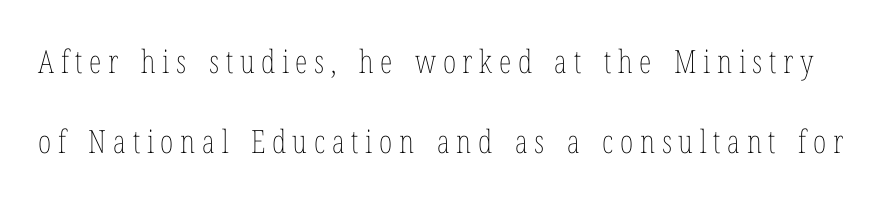
{"italic": "no", "bold": "no", "weight": "thin", "width": "condensed", "stroke_contrast": "low", "x_height": "medium", "monospaced": "no", "underline": "no", "line_spacing": "loose", "line_spacing_ratio": 2.49, "letter_spacing": "wide", "letter_spacing_em": 0.21, "glyph_px": 32}
